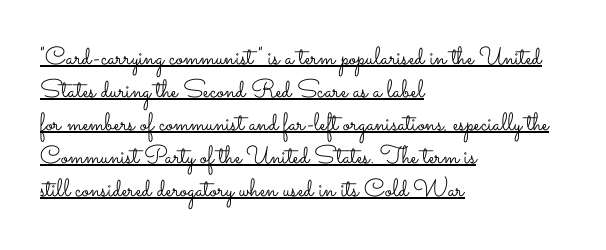
Is the letter spacing exaggerated? No — it looks like the ordinary default. Students, observe: this is what conventionally led text looks like. Layout note: lines flush left. Glance below the letters and you will spot a drawn line. Stems and bowls with no extra thickness — not bold.
